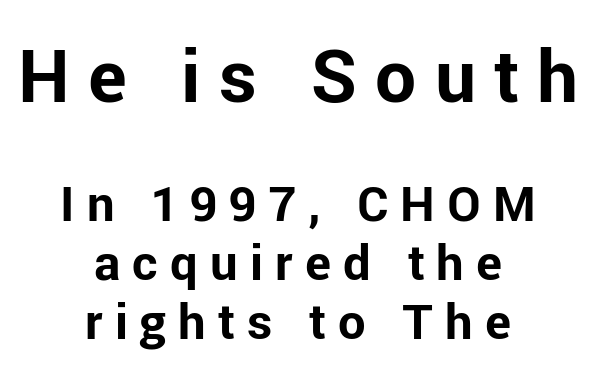
The image shows 73 px bold sans-serif type, upright; set centered, line spacing 1.2x, unusually wide letter spacing (+0.25 em), not underlined; the first (top) block is 1.49x larger; low stroke contrast and a medium x-height.
